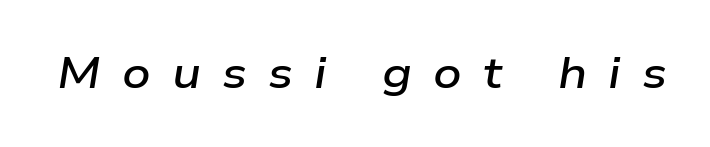
{"italic": "yes", "lean": "right", "slant_degrees": 9, "bold": "semi", "weight": "semibold", "width": "wide", "stroke_contrast": "low", "x_height": "medium", "monospaced": "no", "underline": "no", "letter_spacing": "wide", "letter_spacing_em": 0.48, "glyph_px": 44}
